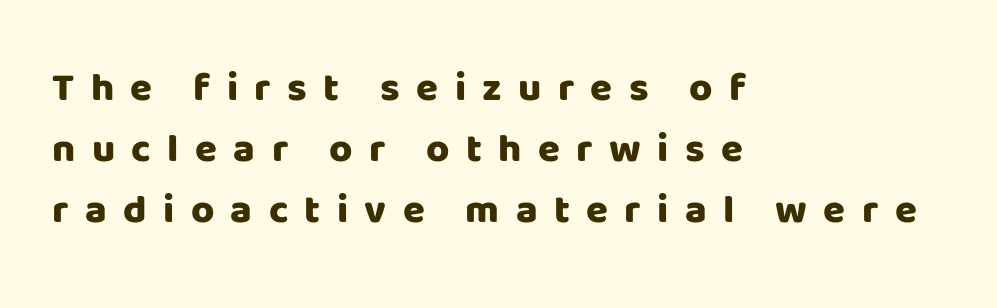
The image shows 40 px heavy sans-serif type, upright; set left-aligned, normal line spacing (1.52x), unusually wide letter spacing (+0.41 em), not underlined; low stroke contrast and a large x-height.
